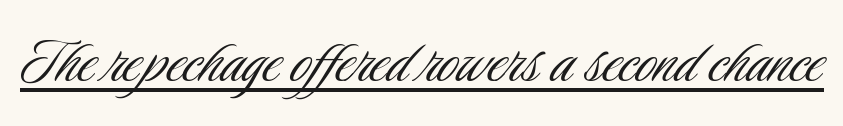
{"serif": "no", "bold": "no", "weight": "light", "width": "condensed", "stroke_contrast": "low", "x_height": "small", "monospaced": "no", "underline": "yes", "letter_spacing": "normal", "letter_spacing_em": 0.0, "glyph_px": 71}
